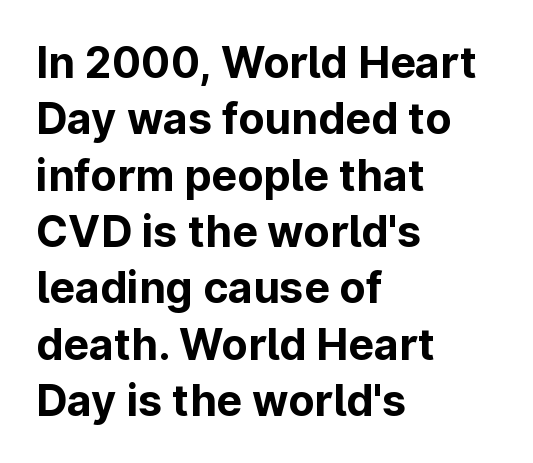
Q: Is the text bold? A: Yes.
Q: Is the text italic (slanted)? A: No, it is upright.
Q: Is the typeface a serif or a sans-serif typeface? A: Sans-serif.
Q: Is the text underlined? A: No.
Q: How is the paragraph aligned? A: Left-aligned.
Q: Is the spacing between letters normal or unusually wide? A: Normal.
Q: Is the spacing between lines tight, normal or loose? A: Normal.
Q: Width (condensed, normal, or wide)? A: Normal.
Q: Stroke contrast? A: Low.
Q: x-height? A: Medium.
Q: Monospaced? A: No.
